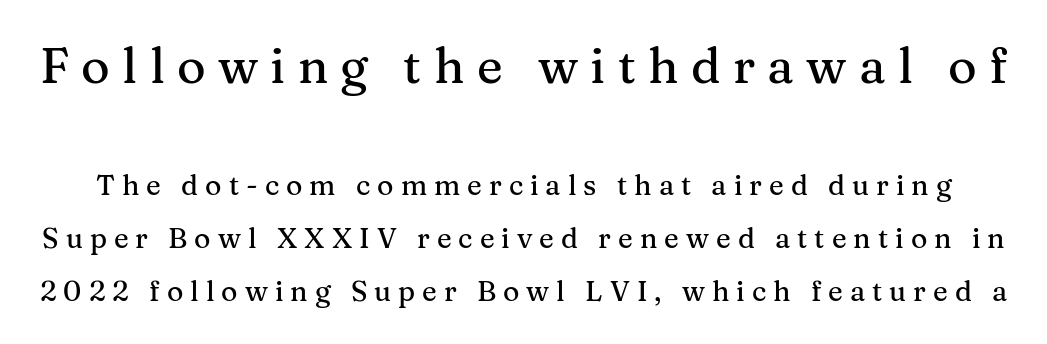
Q: Is the text italic (slanted)? A: No, it is upright.
Q: Is the typeface a serif or a sans-serif typeface? A: Serif.
Q: Is the text underlined? A: No.
Q: Is the spacing between letters normal or unusually wide? A: Unusually wide.
Q: Which block of text is set in a larger size, the first (top) or the second (bottom)? A: The first (top) one.
Q: Width (condensed, normal, or wide)? A: Normal.
Q: Stroke contrast? A: Medium.
Q: x-height? A: Medium.
Q: Monospaced? A: No.
